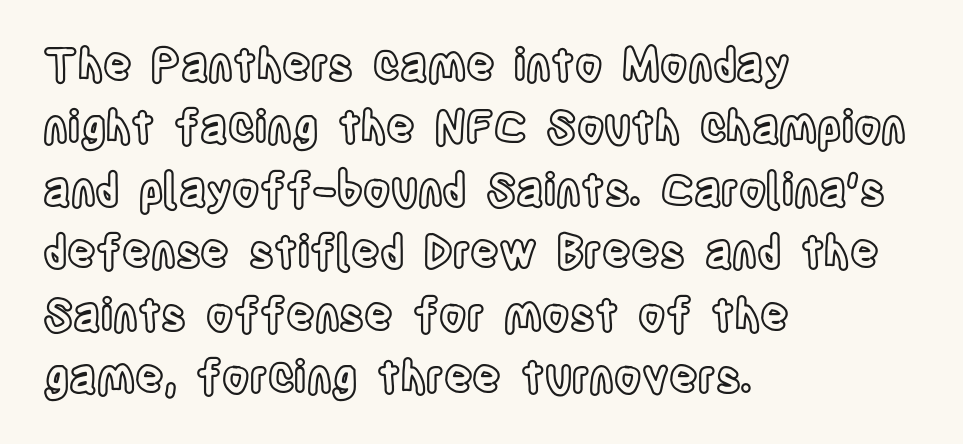
Q: Is the text italic (slanted)? A: No, it is upright.
Q: Is the text underlined? A: No.
Q: How is the paragraph aligned? A: Left-aligned.
Q: Is the spacing between letters normal or unusually wide? A: Normal.
Q: Is the spacing between lines tight, normal or loose? A: Normal.
Q: Width (condensed, normal, or wide)? A: Condensed.
Q: x-height? A: Large.
Q: Monospaced? A: No.
